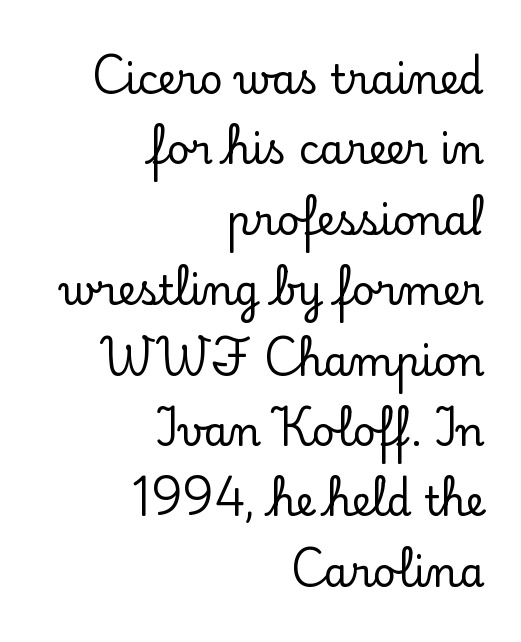
Spacing verdict: proportional, widths tailored to each character. Students, note that the glyphs here touch the page at normal intervals. Observe the serifs anchoring each vertical stroke in this sample. These lines are set flush right with a ragged left edge.
